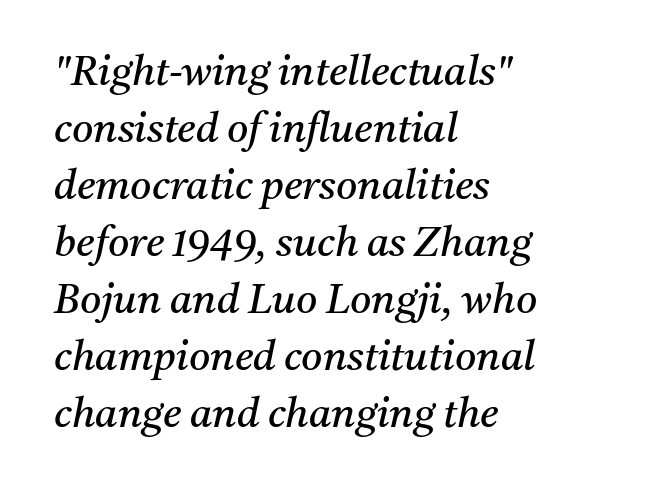
Q: Is the text bold? A: No.
Q: Is the text italic (slanted)? A: Yes, it leans right by about 11 degrees.
Q: Is the typeface a serif or a sans-serif typeface? A: Serif.
Q: Is the text underlined? A: No.
Q: How is the paragraph aligned? A: Left-aligned.
Q: Is the spacing between letters normal or unusually wide? A: Normal.
Q: Is the spacing between lines tight, normal or loose? A: Normal.
Q: Width (condensed, normal, or wide)? A: Normal.
Q: Stroke contrast? A: Medium.
Q: x-height? A: Medium.
Q: Monospaced? A: No.
